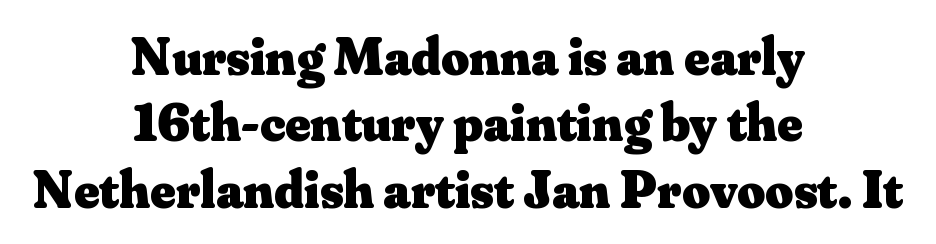
The whitespace from short lines is split evenly between both sides. Nope, not italic — everything's standing straight. The letters carry serifs — small finishing strokes at the ends of their stems. Standard letterfit; no display-style spreading of the glyphs.
